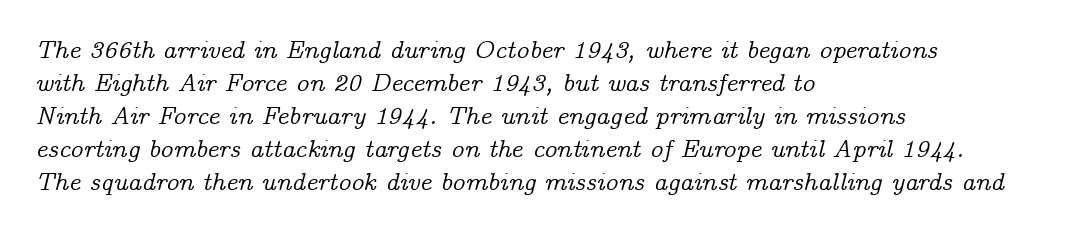
{"italic": "yes", "lean": "right", "slant_degrees": 14, "underline": "no", "align": "left", "line_spacing": "normal", "line_spacing_ratio": 1.32, "letter_spacing": "normal", "letter_spacing_em": 0.0, "glyph_px": 25}
